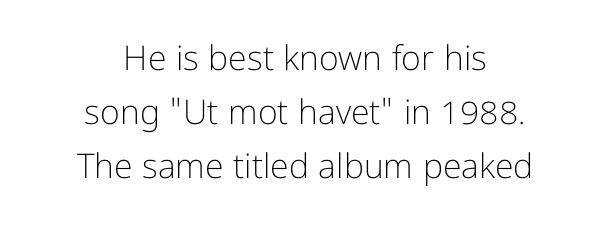
Q: Is the text bold? A: No.
Q: Is the text italic (slanted)? A: No, it is upright.
Q: Is the typeface a serif or a sans-serif typeface? A: Sans-serif.
Q: Is the text underlined? A: No.
Q: How is the paragraph aligned? A: Centered.
Q: Is the spacing between letters normal or unusually wide? A: Normal.
Q: Is the spacing between lines tight, normal or loose? A: Normal.
Q: Width (condensed, normal, or wide)? A: Normal.
Q: Stroke contrast? A: Low.
Q: x-height? A: Medium.
Q: Monospaced? A: No.
